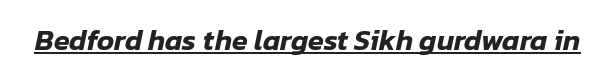
{"italic": "yes", "lean": "right", "slant_degrees": 12, "width": "normal", "stroke_contrast": "low", "x_height": "medium", "monospaced": "no", "underline": "yes", "letter_spacing": "normal", "letter_spacing_em": 0.0, "glyph_px": 29}
